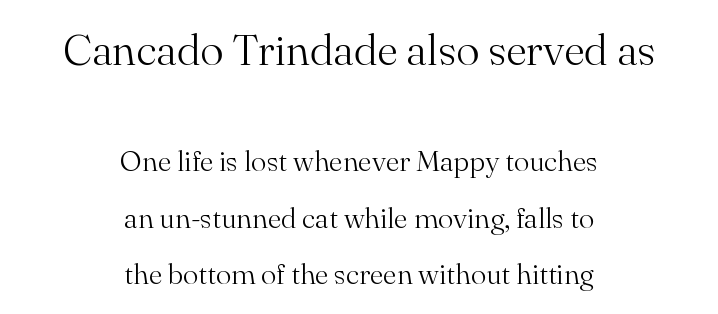
Q: Is the text bold? A: No.
Q: Is the text italic (slanted)? A: No, it is upright.
Q: Is the typeface a serif or a sans-serif typeface? A: Serif.
Q: Is the text underlined? A: No.
Q: How is the paragraph aligned? A: Centered.
Q: Is the spacing between letters normal or unusually wide? A: Normal.
Q: Is the spacing between lines tight, normal or loose? A: Loose.
Q: Which block of text is set in a larger size, the first (top) or the second (bottom)? A: The first (top) one.
Q: Width (condensed, normal, or wide)? A: Normal.
Q: Stroke contrast? A: Medium.
Q: x-height? A: Small.
Q: Monospaced? A: No.
